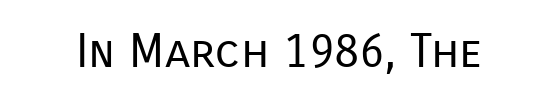
{"serif": "no", "italic": "no", "bold": "no", "weight": "regular", "width": "normal", "stroke_contrast": "low", "x_height": "medium", "monospaced": "no", "underline": "no", "letter_spacing": "normal", "letter_spacing_em": 0.0, "glyph_px": 47}
